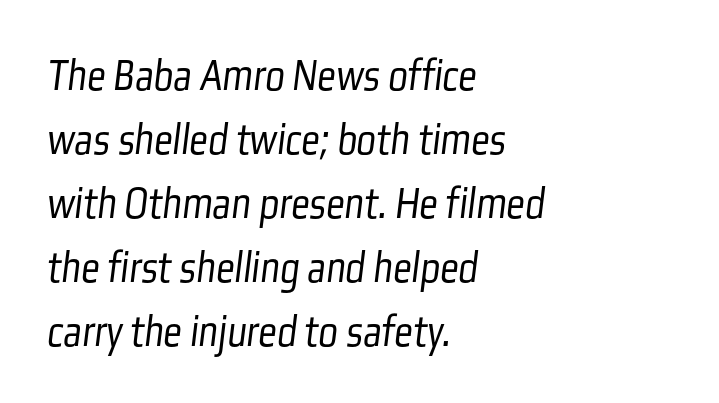
The image shows 46 px light, condensed sans-serif type; set left-aligned, normal line spacing (1.39x), normal letter spacing, not underlined; low stroke contrast and a medium x-height.
